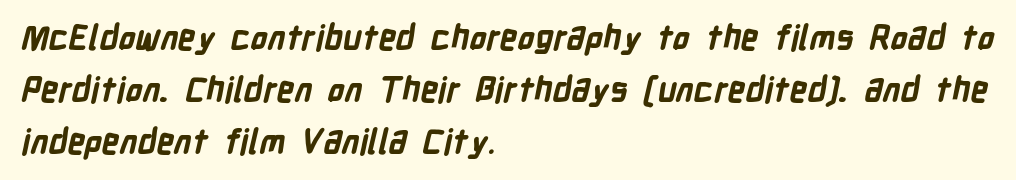
Students, note that the glyphs here touch the page at normal intervals. Regarding leading, the lines here are spaced in the standard way. Check where the strokes stop: nothing finishes them off — pure sans. The setting favours the left margin, as ordinary paragraphs usually do. Each letter keeps its own natural width here, so spacing adapts to shape. Look at the stroke-to-counter ratio: heavy, a bold.
